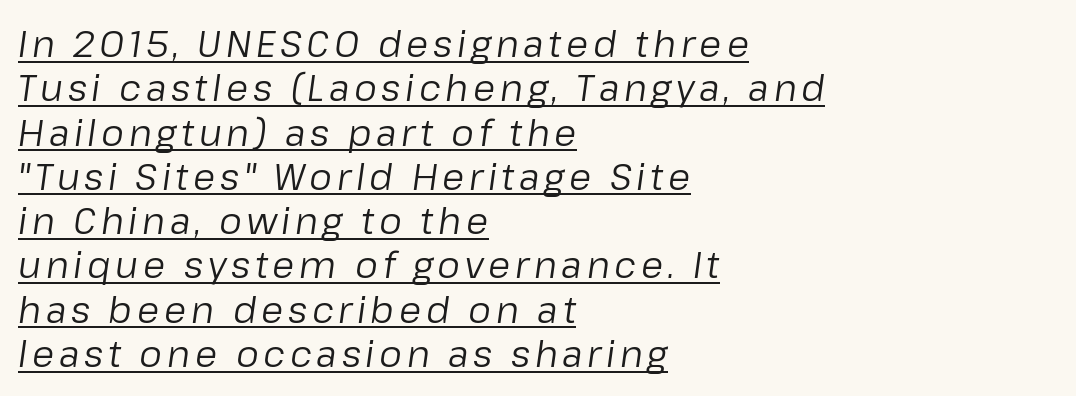
The image shows 36 px regular-weight type, italic (leaning right); set left-aligned, line spacing 1.23x, underlined; low stroke contrast and a medium x-height.
